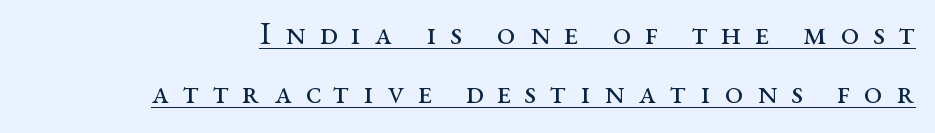
The image shows 33 px regular-weight, wide serif type, upright; set line spacing 1.78x, unusually wide letter spacing (+0.41 em), underlined; medium stroke contrast and a medium x-height.
